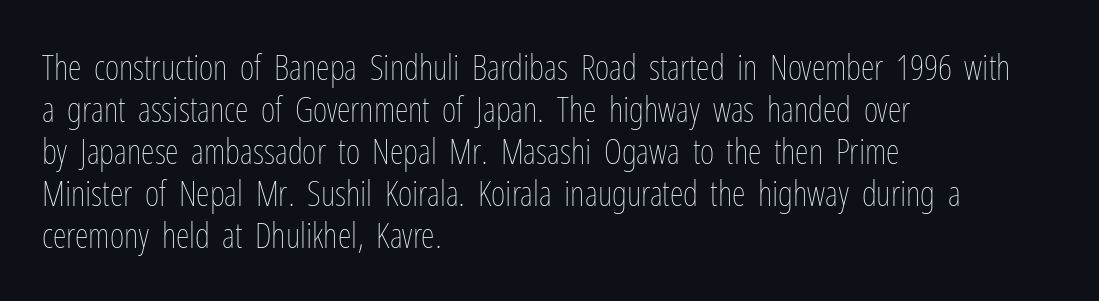
{"italic": "no", "bold": "no", "weight": "thin", "width": "condensed", "stroke_contrast": "low", "x_height": "medium", "monospaced": "no", "underline": "no", "align": "left", "line_spacing_ratio": 1.2, "letter_spacing": "normal", "letter_spacing_em": 0.0, "glyph_px": 35}
